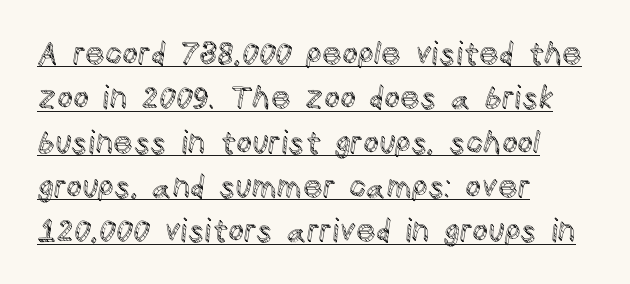
The image shows 31 px text type; set left-aligned, normal line spacing (1.43x), normal letter spacing, underlined; a large x-height.
